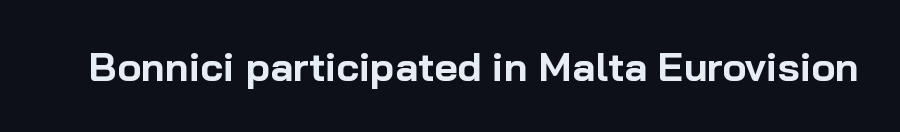
Q: Is the text bold? A: Yes.
Q: Is the text italic (slanted)? A: No, it is upright.
Q: Is the typeface a serif or a sans-serif typeface? A: Sans-serif.
Q: Is the text underlined? A: No.
Q: Is the spacing between letters normal or unusually wide? A: Normal.
Q: Width (condensed, normal, or wide)? A: Normal.
Q: Stroke contrast? A: Low.
Q: x-height? A: Medium.
Q: Monospaced? A: No.
